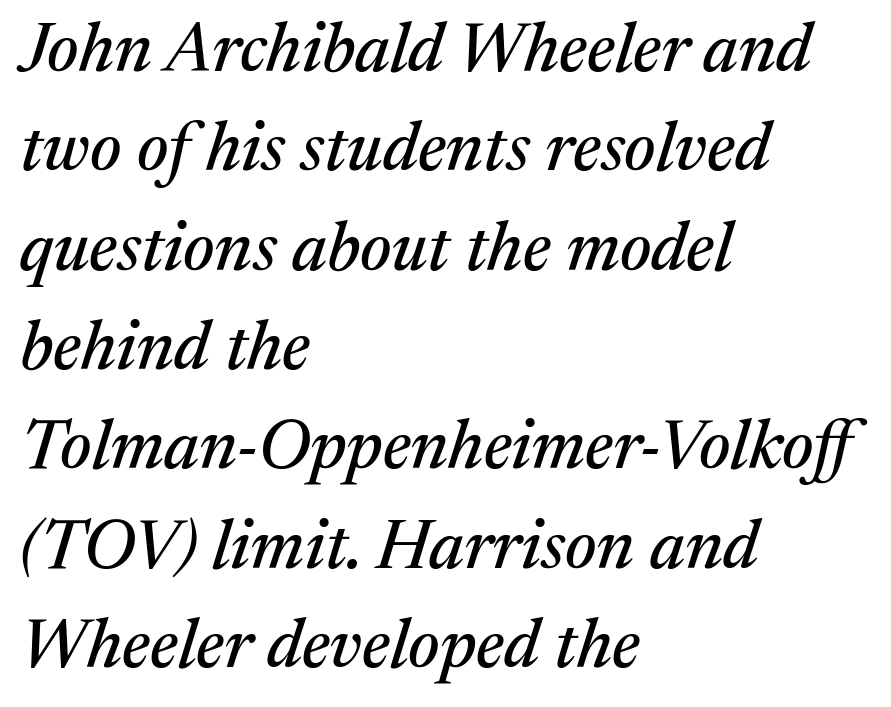
The face used here is seriffed, in the tradition of book romans. Which margin do the lines hug? The left one — the right edge is uneven. The letters advance in unequal steps, a hallmark of proportional type. Successive baselines arrive at the customary interval.
